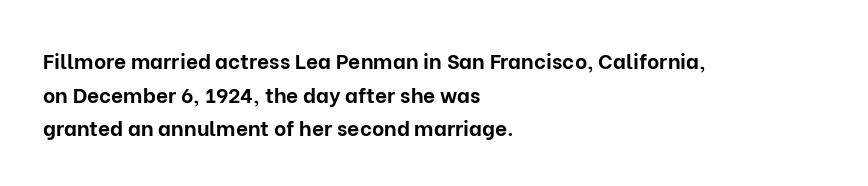
This sample uses plain, unmodified letter spacing. The lines are quadded left. If you measured baseline to baseline, you'd find a middling distance. A dark, heavy texture on the line: the type is bold. Unmarked baselines from the first word to the last.
